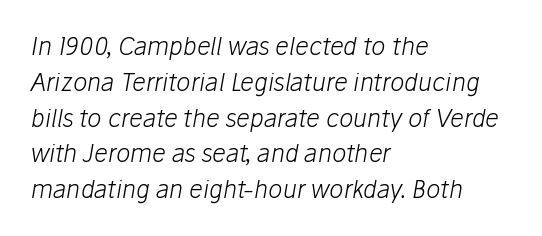
Q: Is the text bold? A: No.
Q: Is the text italic (slanted)? A: Yes, it leans right by about 10 degrees.
Q: Is the text underlined? A: No.
Q: How is the paragraph aligned? A: Left-aligned.
Q: Is the spacing between letters normal or unusually wide? A: Normal.
Q: Is the spacing between lines tight, normal or loose? A: Normal.
